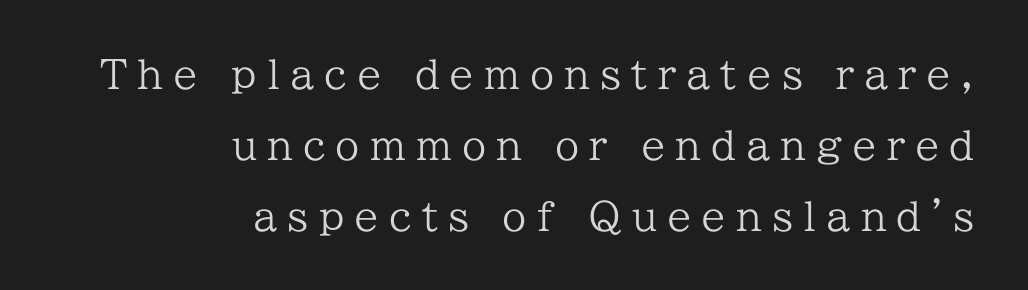
{"serif": "yes", "italic": "no", "bold": "no", "weight": "regular", "width": "normal", "stroke_contrast": "low", "x_height": "medium", "monospaced": "no", "underline": "no", "align": "right", "line_spacing_ratio": 1.82, "letter_spacing": "wide", "letter_spacing_em": 0.26, "glyph_px": 39}
